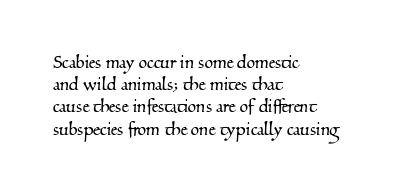
{"underline": "no", "align": "left", "line_spacing": "tight", "line_spacing_ratio": 1.01, "letter_spacing": "normal", "letter_spacing_em": 0.0, "glyph_px": 22}
